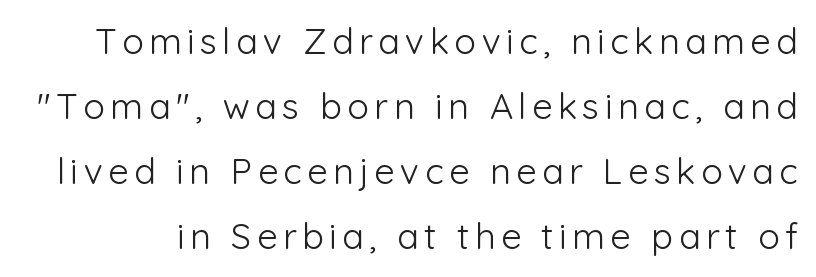
The face used here is proportionally spaced, like ordinary book or web type. Decoration check: the copy has no underline. Rendered with straight, roman letterforms. Stem width sits at or under what a default text font uses. Font category for this specimen: sans-serif.
